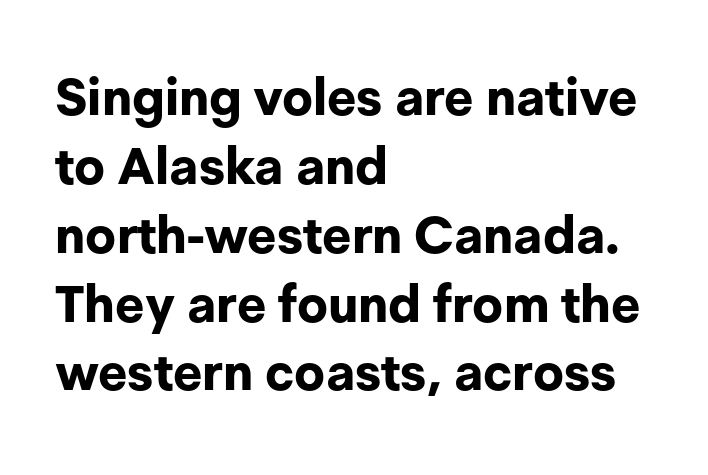
Q: Is the text bold? A: Yes.
Q: Is the text italic (slanted)? A: No, it is upright.
Q: Is the typeface a serif or a sans-serif typeface? A: Sans-serif.
Q: Is the text underlined? A: No.
Q: How is the paragraph aligned? A: Left-aligned.
Q: Is the spacing between letters normal or unusually wide? A: Normal.
Q: Is the spacing between lines tight, normal or loose? A: Normal.
Q: Width (condensed, normal, or wide)? A: Normal.
Q: Stroke contrast? A: Low.
Q: x-height? A: Medium.
Q: Monospaced? A: No.
